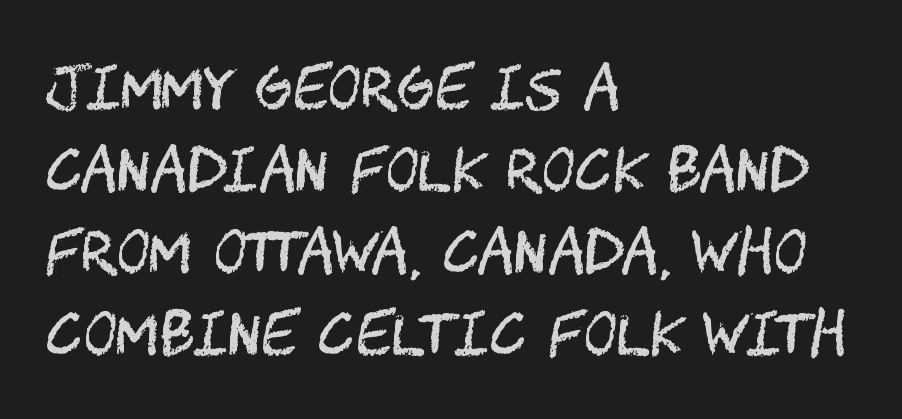
No extra tracking has been applied to these lines. Posture: straight, roman, zero tilt. Regular leading. Visually the block forms a straight wall on the left and a jagged coastline on the right. This rendering features lettering with no underline.
